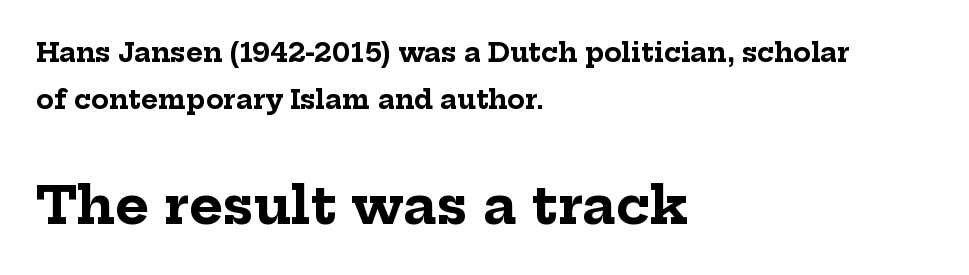
{"serif": "yes", "italic": "no", "bold": "yes", "weight": "bold", "width": "normal", "stroke_contrast": "low", "x_height": "medium", "monospaced": "no", "underline": "no", "align": "left", "line_spacing_ratio": 1.82, "letter_spacing": "normal", "letter_spacing_em": 0.0, "larger_block": "second", "size_ratio": 2.0, "glyph_px": 52}
